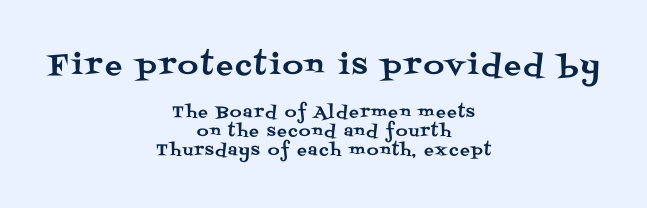
Q: Is the text italic (slanted)? A: No, it is upright.
Q: Is the typeface a serif or a sans-serif typeface? A: Serif.
Q: Is the text underlined? A: No.
Q: How is the paragraph aligned? A: Centered.
Q: Which block of text is set in a larger size, the first (top) or the second (bottom)? A: The first (top) one.
Q: Width (condensed, normal, or wide)? A: Normal.
Q: Stroke contrast? A: Medium.
Q: x-height? A: Large.
Q: Monospaced? A: No.
